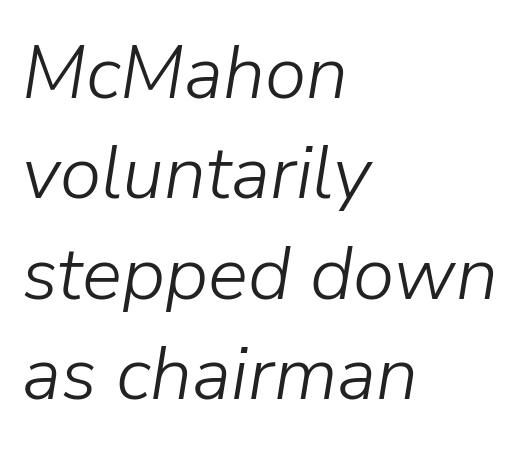
These lines are rendered in a variable-pitch font. These lines sit exactly where default settings would place them. You could call the tracking neutral — neither tight nor loose. A student would call this left alignment; a typographer would say flush left, rag right. The glyphs look as if they've been sheared to an angle.
